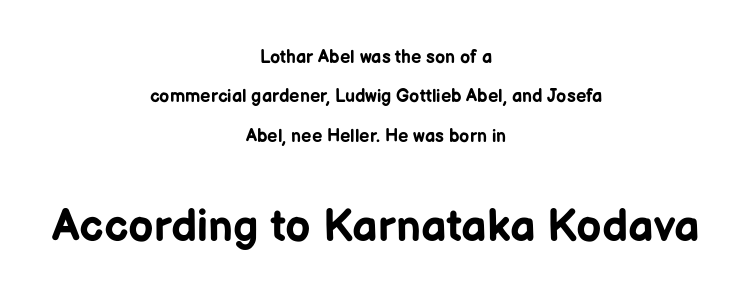
The image shows 45 px bold sans-serif type, upright; set centered, loose line spacing (2.19x), normal letter spacing, not underlined; the second (bottom) block is 2.5x larger; low stroke contrast and a medium x-height.
